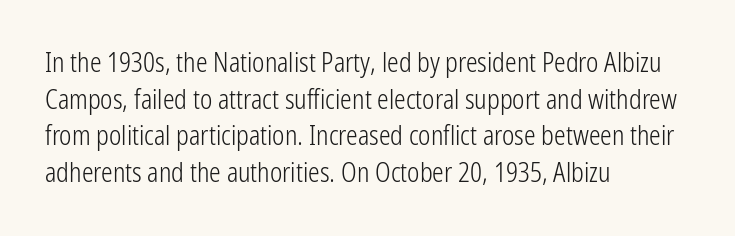
The image shows 26 px text type, upright; set left-aligned, normal line spacing (1.41x), normal letter spacing, not underlined.
